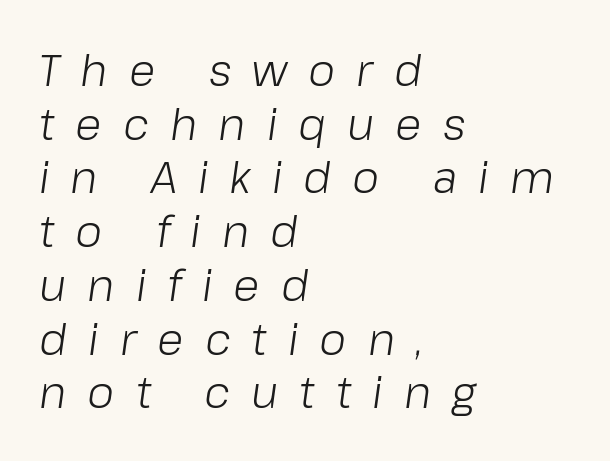
{"italic": "yes", "lean": "right", "slant_degrees": 8, "bold": "no", "weight": "light", "width": "normal", "stroke_contrast": "low", "x_height": "medium", "monospaced": "no", "underline": "no", "align": "left", "line_spacing": "normal", "line_spacing_ratio": 1.25, "letter_spacing": "wide", "letter_spacing_em": 0.49, "glyph_px": 43}
